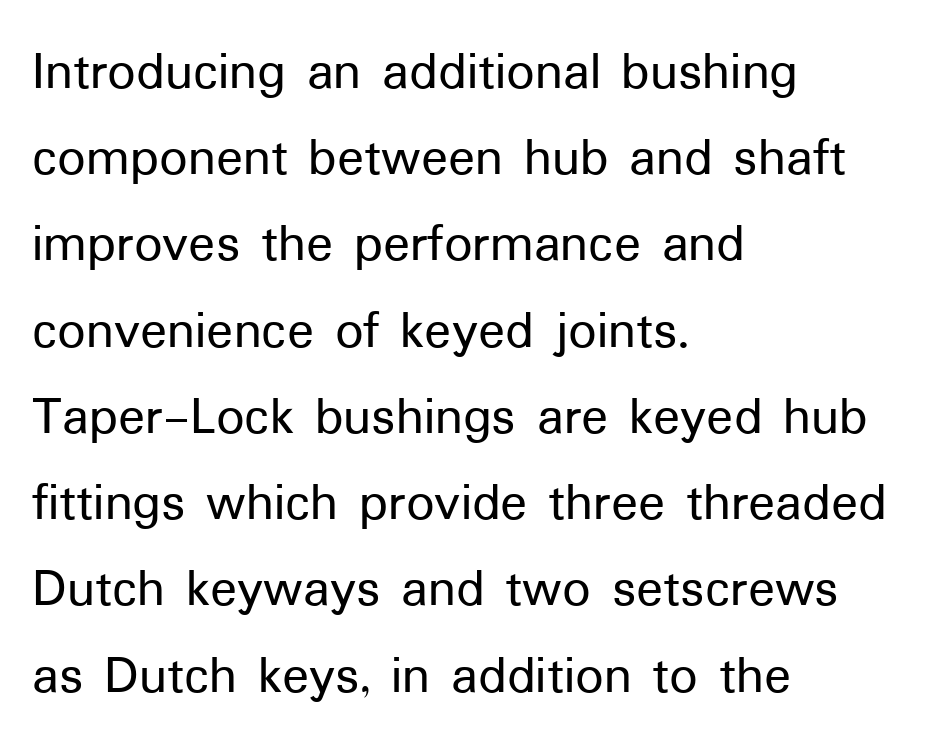
Casual observation: everything's shoved over to the left. The type is set solid horizontally, with unmodified tracking. Looks like regular typesetting: each glyph gets only the width it needs. Compared with typical paragraphs, the rows here are spaced about the same.
